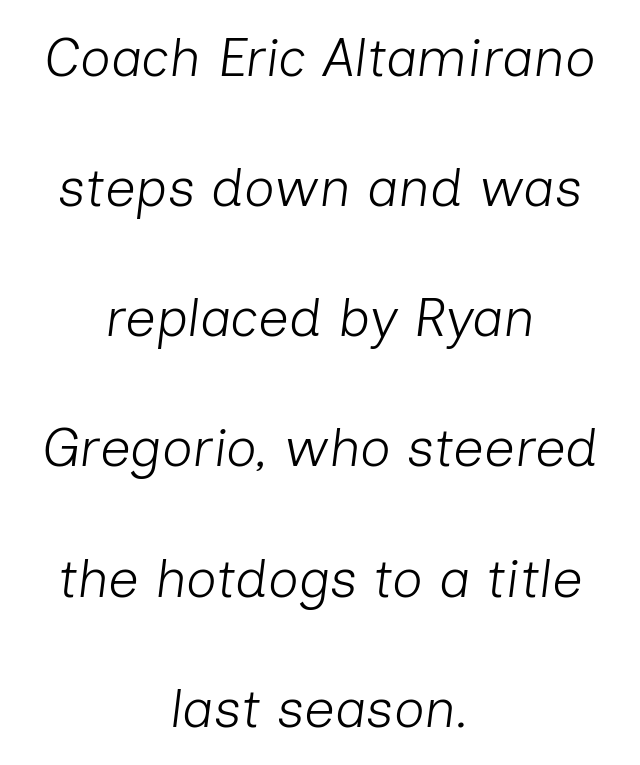
Students, observe: this is what heavily led, spacious text looks like. The rendering keeps characters at their native spacing. Letters rest on an invisible, unmarked baseline. A light-to-regular cut is what we see here. Designer's note — italics engaged. A typesetter would call this proportional, since set widths differ per character.
